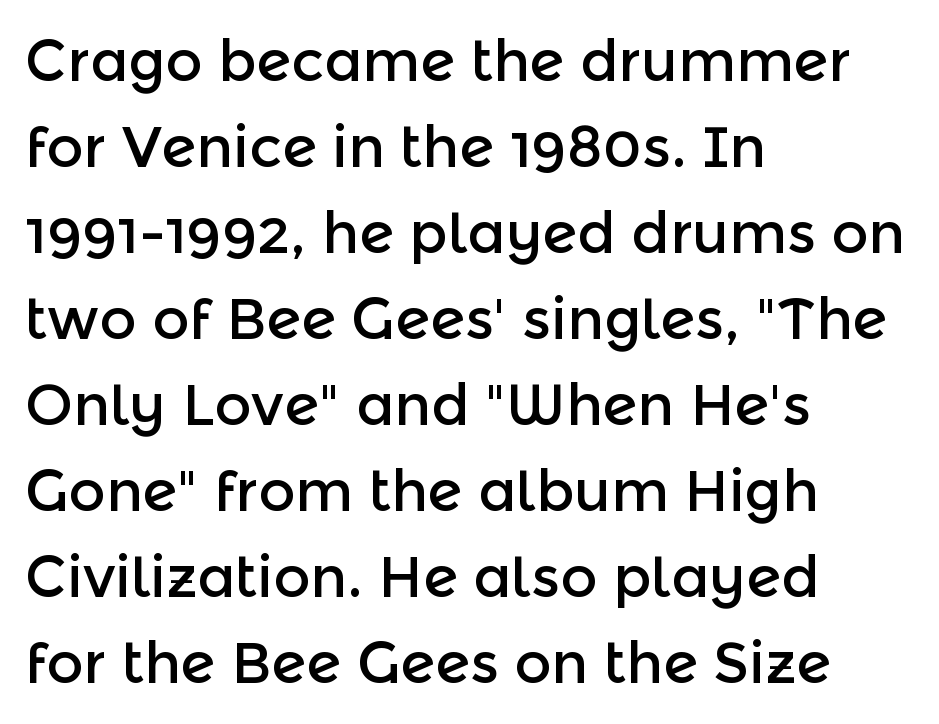
The image shows 57 px sans-serif type, upright; set left-aligned, normal line spacing (1.51x), normal letter spacing, not underlined; a medium x-height.
